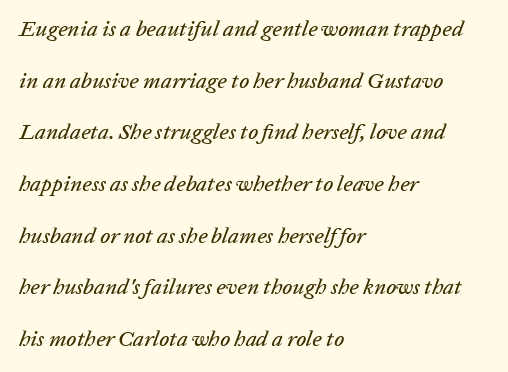
Would a proofreader flag this as italicized? Yes. Check under the words: just untouched page. Nothing unusual about the tracking: characters are spaced as the font intends. Summary of vertical rhythm: relaxed, with wide interline spacing.
